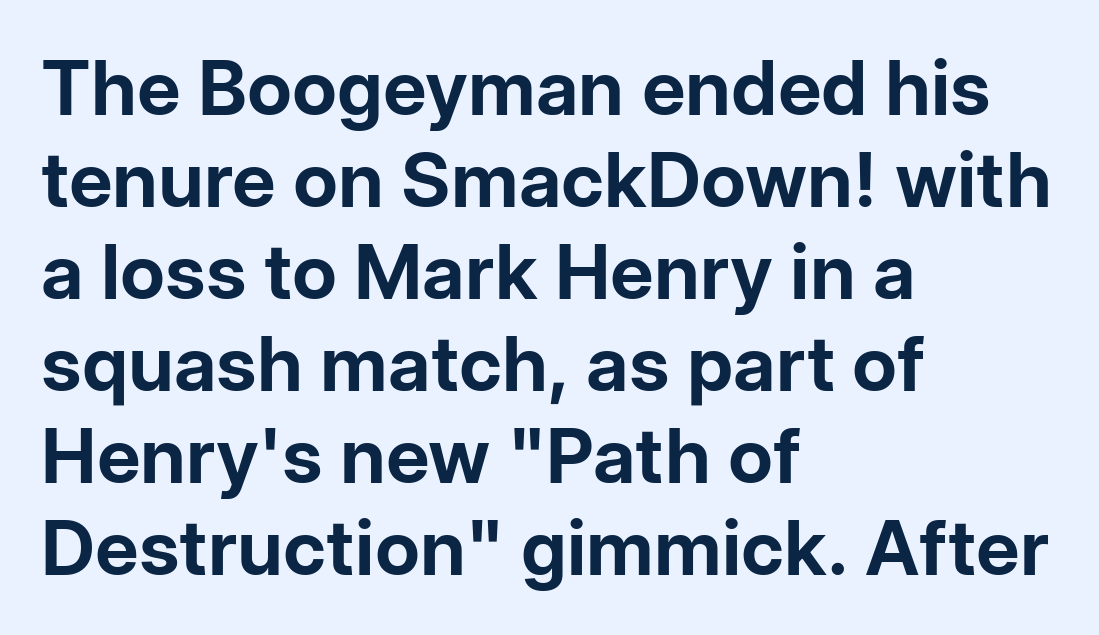
Does extra space separate the letters? No, they use regular spacing. I'd describe the lettering as bold — thick and assertive. The ragged edge is on the right, which tells us the setting is flush left. You can tell from the bare stems that sans-serif type was used. Italic? Not at all — the glyphs are vertical. Nobody drew a line under any word here.
